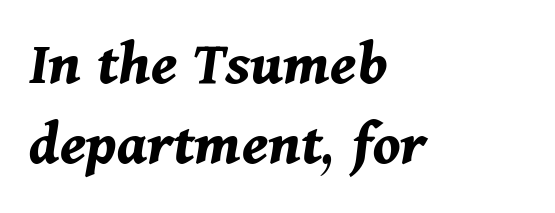
The image shows 65 px bold type, italic (leaning right); set left-aligned, line spacing 1.23x, normal letter spacing, not underlined; medium stroke contrast and a medium x-height.
